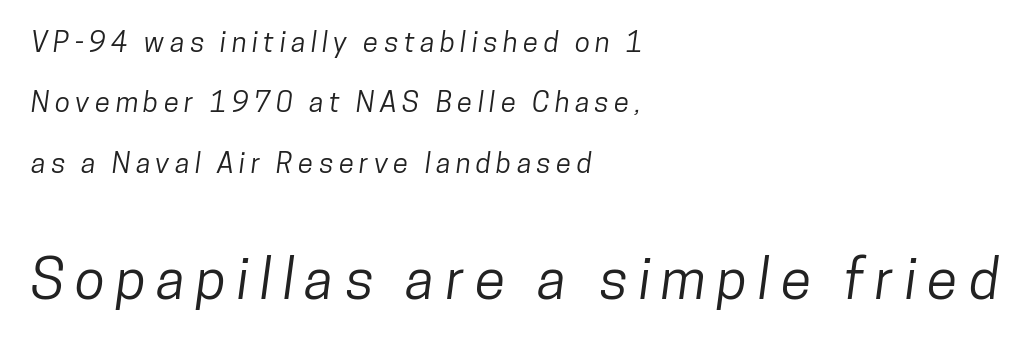
The image shows 56 px condensed sans-serif type; set left-aligned, loose line spacing (2.16x), not underlined; the second (bottom) block is 2.0x larger; low stroke contrast and a medium x-height.
